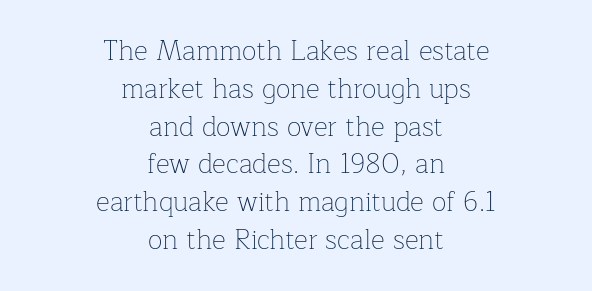
The image shows 27 px text type, upright; set centered, normal line spacing (1.4x), normal letter spacing, not underlined.
